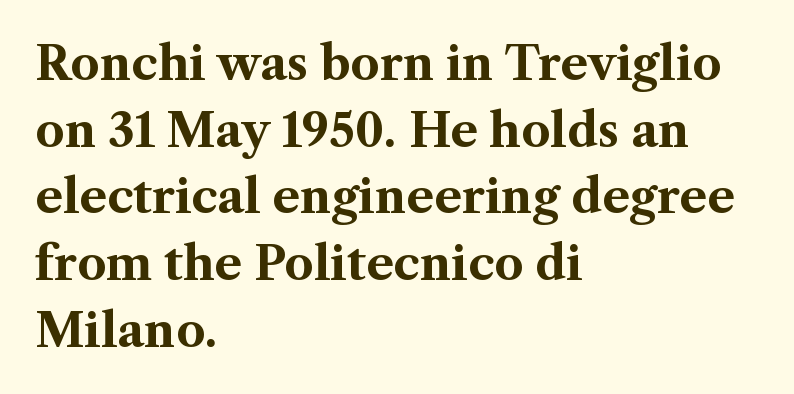
{"serif": "yes", "italic": "no", "bold": "yes", "weight": "bold", "width": "normal", "stroke_contrast": "medium", "x_height": "medium", "monospaced": "no", "underline": "no", "align": "left", "line_spacing": "normal", "line_spacing_ratio": 1.45, "letter_spacing": "normal", "letter_spacing_em": 0.0, "glyph_px": 46}
